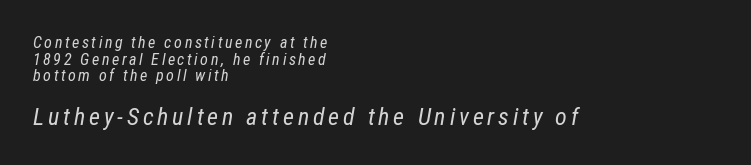
Each stroke keeps to a modest, everyday thickness or less. Tall strokes in this sample are angled rather than plumb. A bare baseline throughout the passage. Horizontal bands of white between lines are thin slivers.
